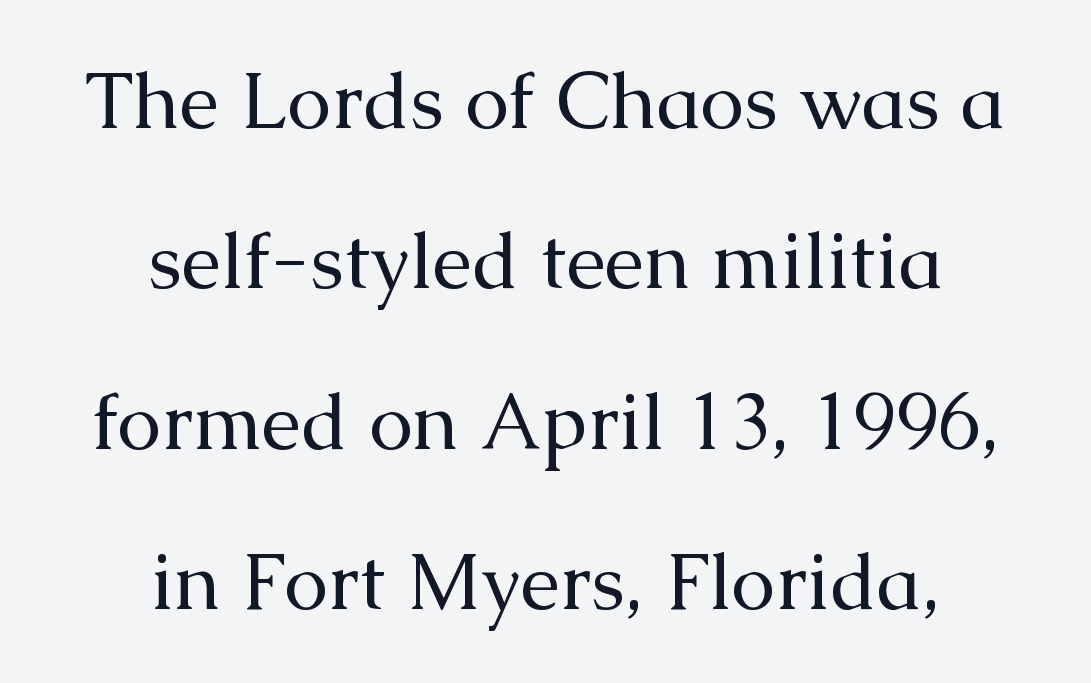
Notice how the passage keeps no hard edge, just a central spine. The letters advance in unequal steps, a hallmark of proportional type. Font category for this specimen: serif. Has an underline been added? It has not.
